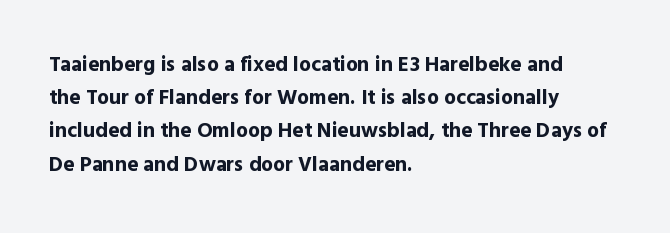
The font is running at its bold setting. Letters rest on an invisible, unmarked baseline. Students, note that the glyphs here touch the page at normal intervals. The rendering anchors every line to the left-hand side.
